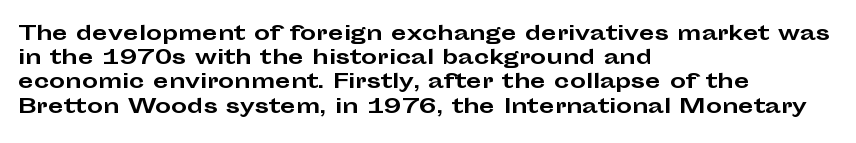
The image shows 20 px bold type, upright; set left-aligned, line spacing 1.21x, normal letter spacing, not underlined.
